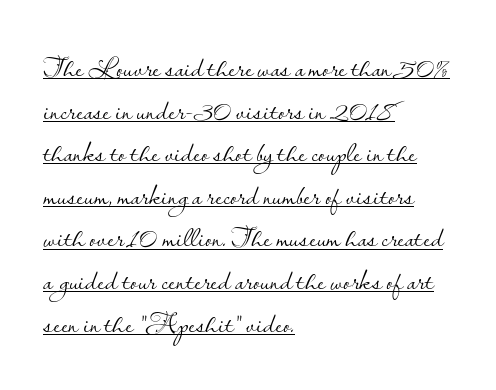
The image shows 30 px light sans-serif type; set left-aligned, normal line spacing (1.42x), normal letter spacing, underlined; low stroke contrast and a small x-height.
